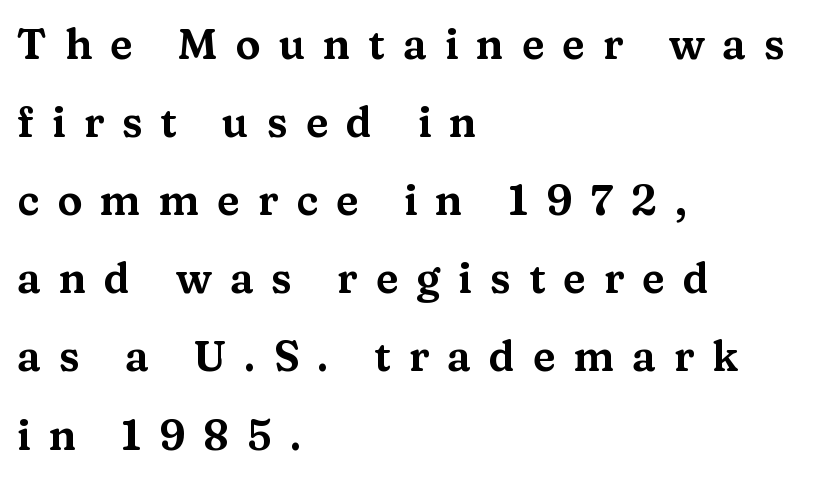
The image shows 42 px wide serif type, upright; set left-aligned, line spacing 1.86x, unusually wide letter spacing (+0.43 em), not underlined; medium stroke contrast and a medium x-height.
